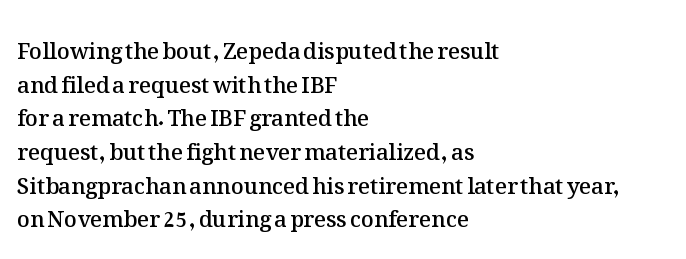
The image shows 22 px text type, upright; set left-aligned, normal line spacing (1.53x), normal letter spacing, not underlined.
